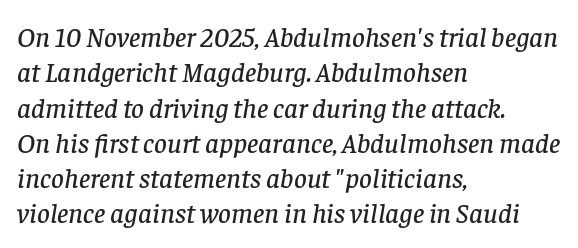
Think of a printed novel: that variable character pitch is what you see here. The letters carry serifs — small finishing strokes at the ends of their stems. Tracking here is standard; glyphs follow each other at the usual distance. Descender tails drop into unmarked territory. A typesetter would call this leading conventional body-copy spacing. Caption: multi-line text, flush left, ragged right.
